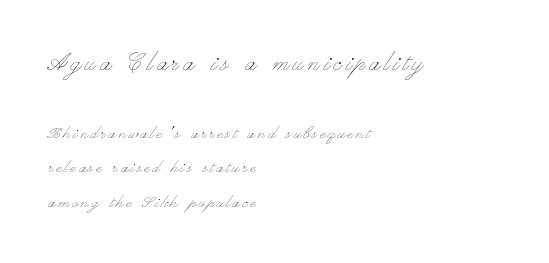
Q: Is the text bold? A: No.
Q: Is the text italic (slanted)? A: Yes.
Q: Is the text underlined? A: No.
Q: How is the paragraph aligned? A: Left-aligned.
Q: Which block of text is set in a larger size, the first (top) or the second (bottom)? A: The first (top) one.
Q: Width (condensed, normal, or wide)? A: Wide.
Q: Stroke contrast? A: Low.
Q: x-height? A: Small.
Q: Monospaced? A: No.
